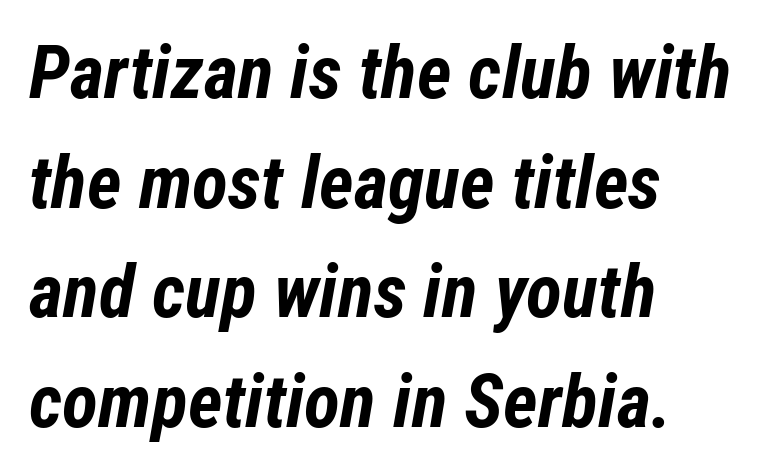
The image shows 74 px bold, condensed type, italic (leaning right); set left-aligned, normal line spacing (1.48x), normal letter spacing, not underlined; low stroke contrast and a medium x-height.
